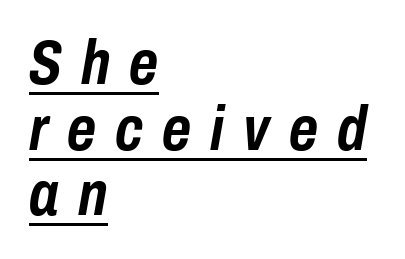
{"italic": "yes", "lean": "right", "slant_degrees": 10, "bold": "yes", "weight": "semibold", "width": "condensed", "stroke_contrast": "low", "x_height": "medium", "monospaced": "no", "underline": "yes", "align": "left", "line_spacing": "tight", "line_spacing_ratio": 1.06, "letter_spacing": "wide", "letter_spacing_em": 0.31, "glyph_px": 62}
